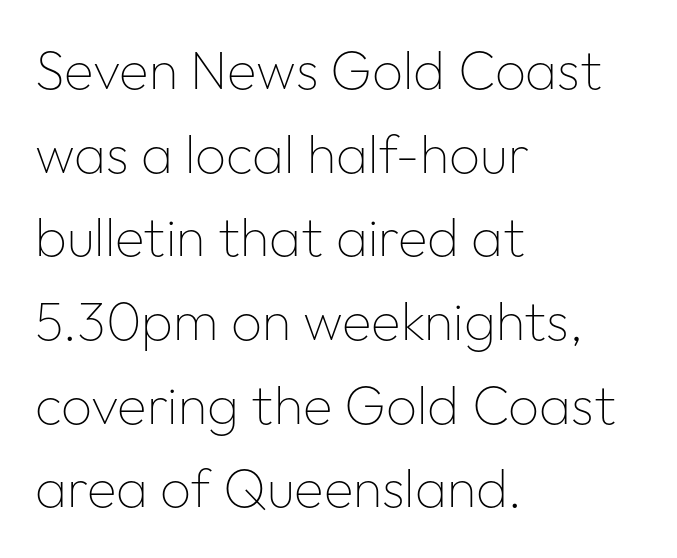
No italicization has been applied; the sample stays upright. This rendering uses left alignment, leaving the right contour irregular. No feet cap the strokes, marking this as sans-serif type. Short note: letters normally spaced.
